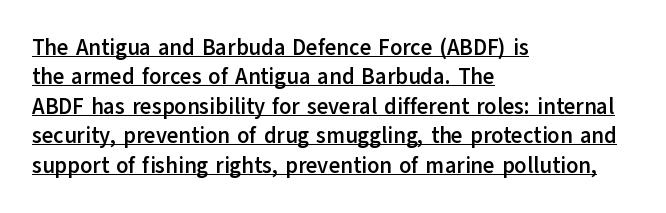
Q: Is the text bold? A: Yes.
Q: Is the text italic (slanted)? A: No, it is upright.
Q: Is the text underlined? A: Yes.
Q: How is the paragraph aligned? A: Left-aligned.
Q: Is the spacing between letters normal or unusually wide? A: Normal.
Q: Is the spacing between lines tight, normal or loose? A: Normal.
